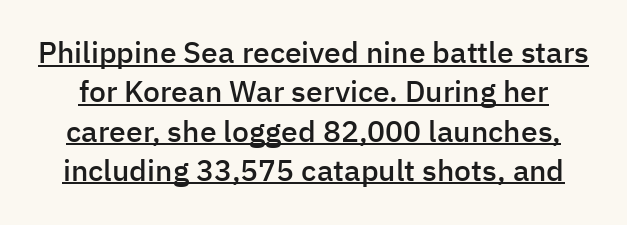
The image shows 30 px semibold sans-serif type, upright; set normal line spacing (1.31x), normal letter spacing, underlined; low stroke contrast and a medium x-height.
